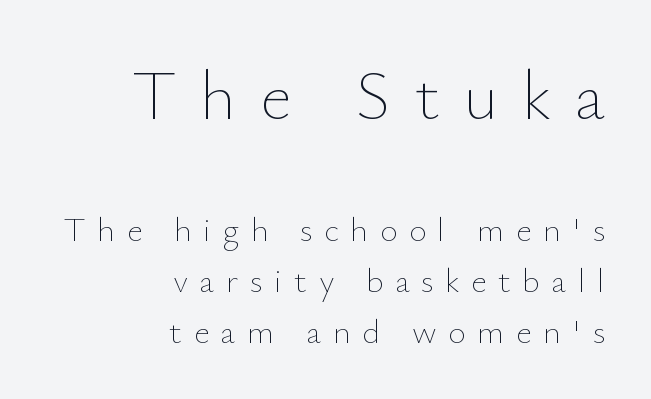
The setting favours the right margin, as signatures and pull-quotes sometimes do. A quiet, ordinary-to-light weight characterises the typeface. Leading matches the norm, producing a regular column. Honestly, the letter spacing is so wide it's the main thing you notice. Which chunk is bigger? The first one — the top block dwarfs the bottom.
